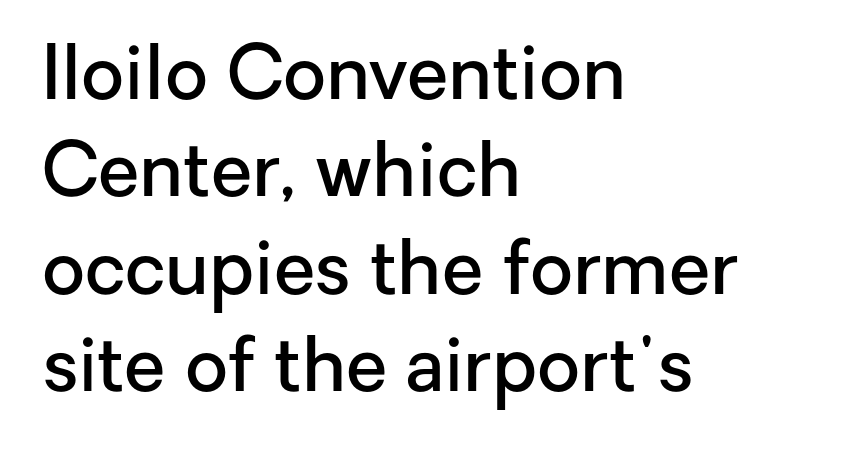
The image shows 75 px semibold sans-serif type, upright; set left-aligned, normal line spacing (1.3x), normal letter spacing, not underlined; low stroke contrast and a medium x-height.
